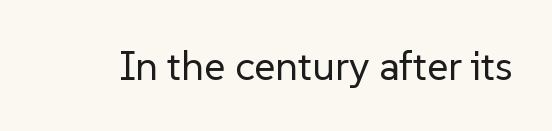
The strip under each line holds only bare page. Summary of weight: not heavy and not bold. Do the letters lean? They stand straight. A typesetter would call this zero additional tracking. Note: no serifs on the glyphs.
